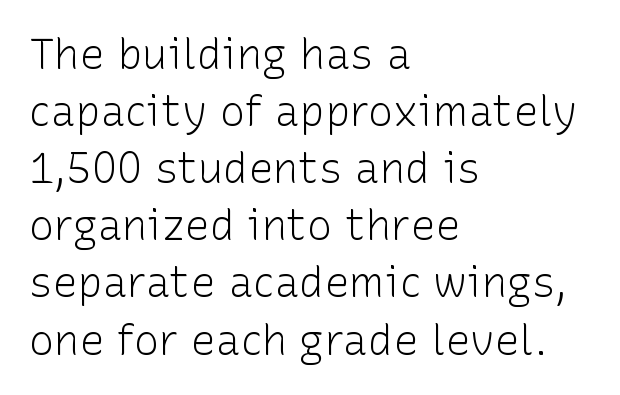
{"serif": "no", "italic": "no", "bold": "no", "weight": "light", "width": "normal", "stroke_contrast": "low", "x_height": "medium", "monospaced": "no", "underline": "no", "align": "left", "line_spacing": "normal", "line_spacing_ratio": 1.36, "letter_spacing": "normal", "letter_spacing_em": 0.0, "glyph_px": 42}
